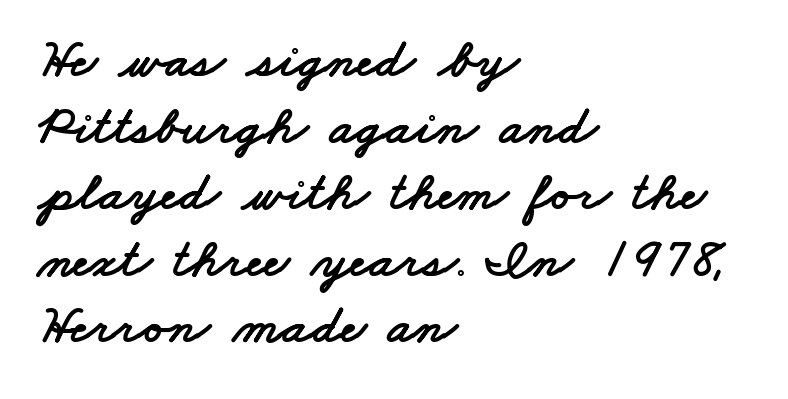
Q: Is the typeface a serif or a sans-serif typeface? A: Sans-serif.
Q: Is the text underlined? A: No.
Q: How is the paragraph aligned? A: Left-aligned.
Q: Is the spacing between letters normal or unusually wide? A: Normal.
Q: Width (condensed, normal, or wide)? A: Wide.
Q: Stroke contrast? A: Low.
Q: x-height? A: Small.
Q: Monospaced? A: No.
